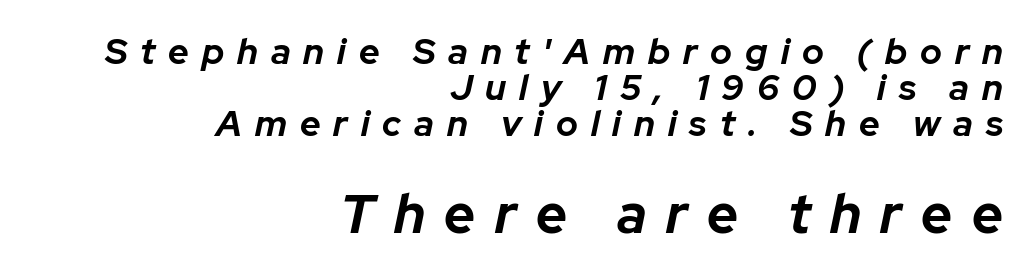
The letters are bold, with thick, heavy strokes. This block would grow much taller if given ordinary leading; it's compressed now. Every row of glyphs terminates at an identical x-position on the right. The horizontal fit of the characters is loose and conspicuously gappy.
